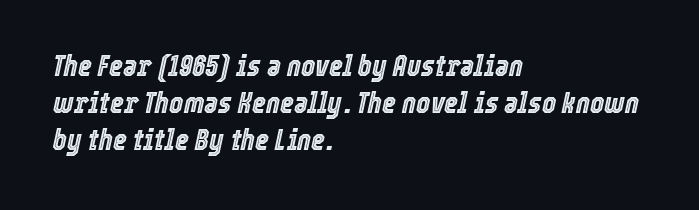
The image shows 30 px condensed type, italic (leaning right); set left-aligned, line spacing 1.24x, normal letter spacing, not underlined; a medium x-height.
